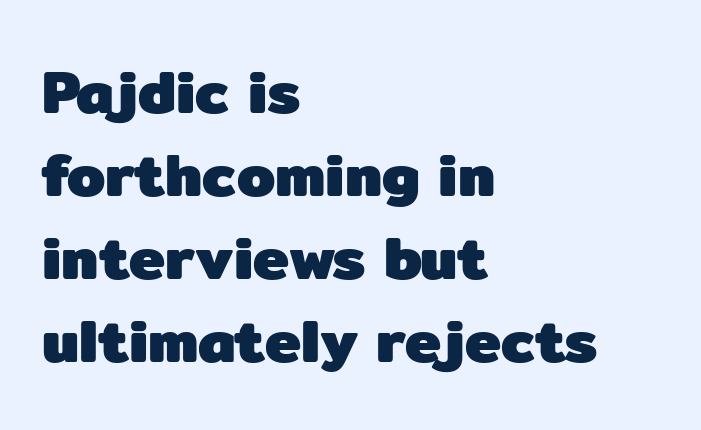
The image shows 61 px heavy sans-serif type, upright; set left-aligned, normal line spacing (1.36x), normal letter spacing, not underlined; low stroke contrast and a medium x-height.
